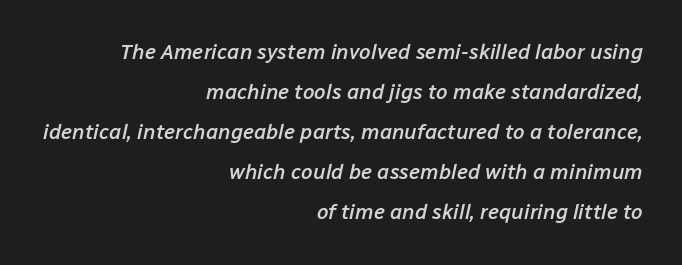
The image shows 21 px text type, italic (leaning right); set right-aligned, loose line spacing (1.91x), normal letter spacing, not underlined.
